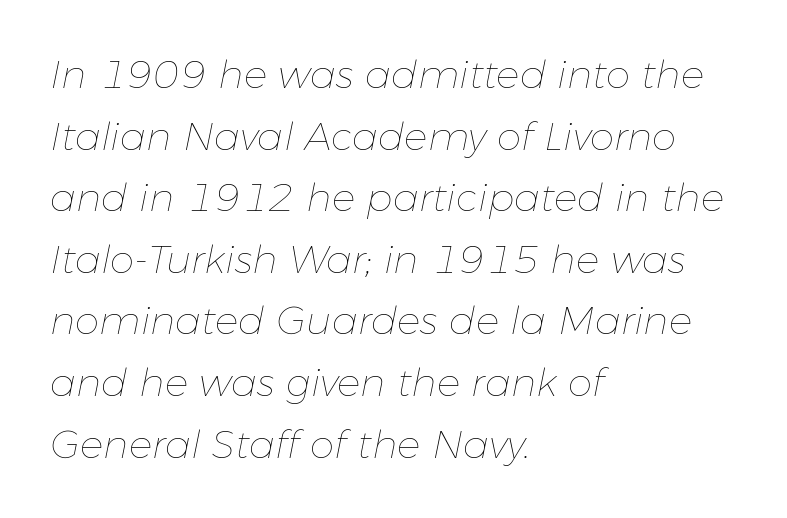
Q: Is the text bold? A: No.
Q: Is the text italic (slanted)? A: Yes, it leans right by about 11 degrees.
Q: Is the text underlined? A: No.
Q: How is the paragraph aligned? A: Left-aligned.
Q: Is the spacing between letters normal or unusually wide? A: Normal.
Q: Is the spacing between lines tight, normal or loose? A: Normal.
Q: Width (condensed, normal, or wide)? A: Normal.
Q: Stroke contrast? A: Low.
Q: x-height? A: Medium.
Q: Monospaced? A: No.
